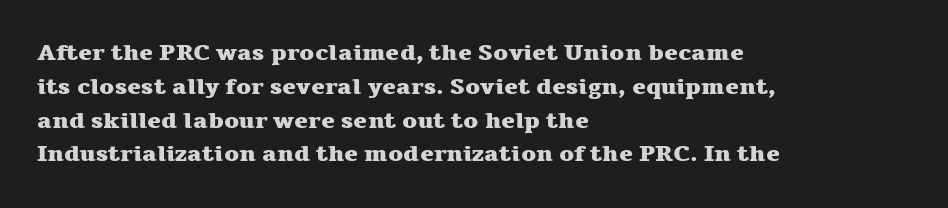
The image shows 23 px bold type, upright; set left-aligned, normal line spacing (1.47x), normal letter spacing, not underlined.
